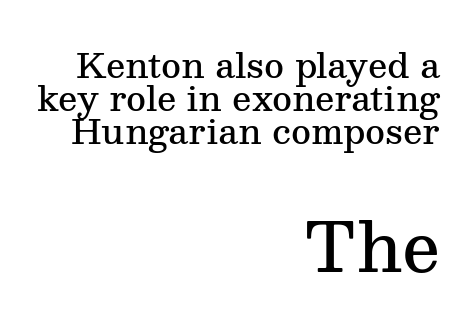
Q: Is the text bold? A: Semi-bold.
Q: Is the text italic (slanted)? A: No, it is upright.
Q: Is the typeface a serif or a sans-serif typeface? A: Serif.
Q: Is the text underlined? A: No.
Q: How is the paragraph aligned? A: Right-aligned.
Q: Is the spacing between letters normal or unusually wide? A: Normal.
Q: Is the spacing between lines tight, normal or loose? A: Tight.
Q: Which block of text is set in a larger size, the first (top) or the second (bottom)? A: The second (bottom) one.
Q: Width (condensed, normal, or wide)? A: Normal.
Q: Stroke contrast? A: Medium.
Q: x-height? A: Medium.
Q: Monospaced? A: No.
